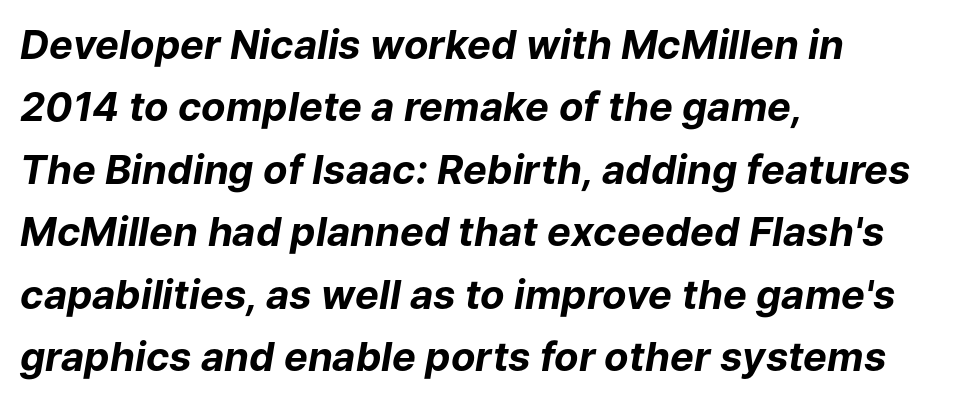
Bold? Absolutely — the strokes are thick and heavy. The block of text has a typical density, with ordinary space between rows. Each row of text sits above clean, open space. Caption: multi-line text, flush left, ragged right. The letterforms sit shoulder to shoulder at normal distance. The letters advance in unequal steps, a hallmark of proportional type.
